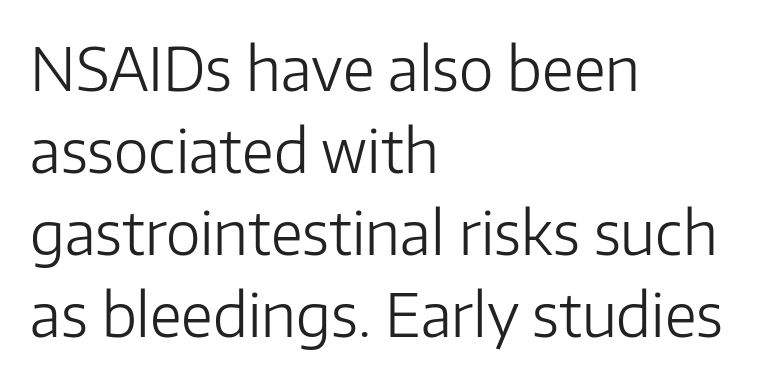
If you drew a ruler down the left edge, every line would touch it. Weight: not bold — regular or lighter. The letterforms sit shoulder to shoulder at normal distance. The passage shown is typed in a proportional face where columns would drift. This rendering features lettering with no underline.
